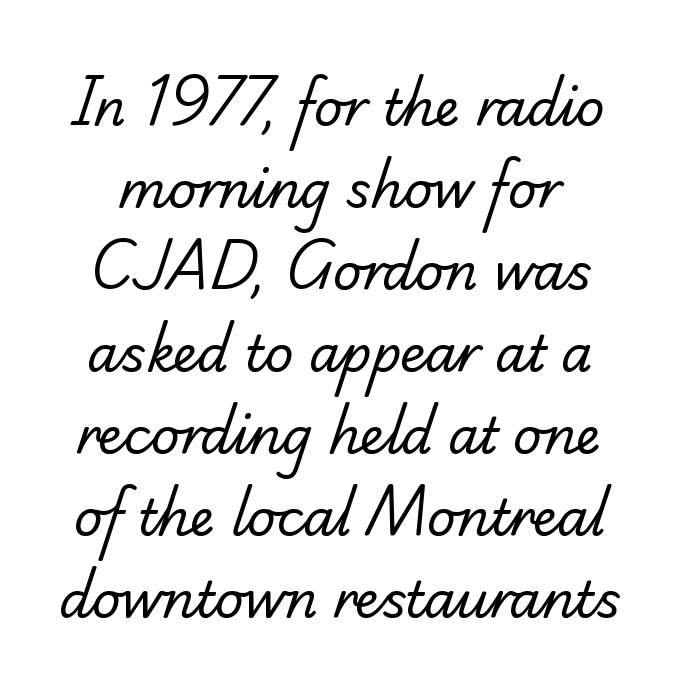
The image shows 50 px regular-weight serif type; set normal line spacing (1.64x), normal letter spacing, not underlined; low stroke contrast and a small x-height.
